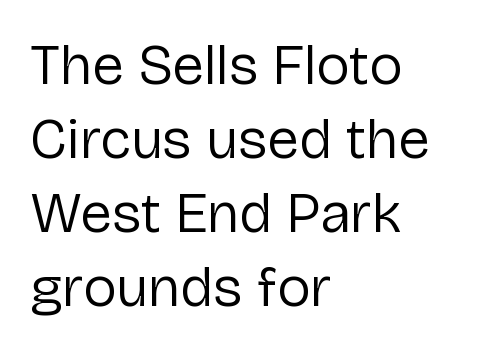
You could call the tracking neutral — neither tight nor loose. The typesetter chose a ragged-right arrangement here. Lines of text with bare space underneath. A roman cut, with each character standing at attention. Observe the absence of serifs on each vertical stroke in this sample. Do the characters align in a grid? No, the font is proportional.
